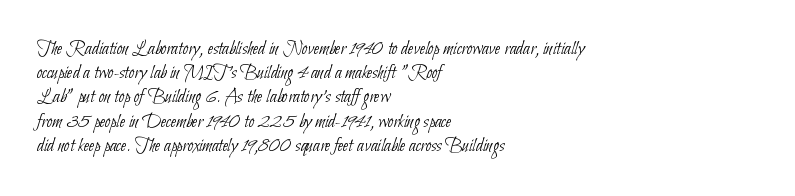
The strokes are not fattened; the text isn't bold. Default kerning and tracking; the words read as compact shapes. One-word summary of the alignment: left. Check under the words: just untouched page.
